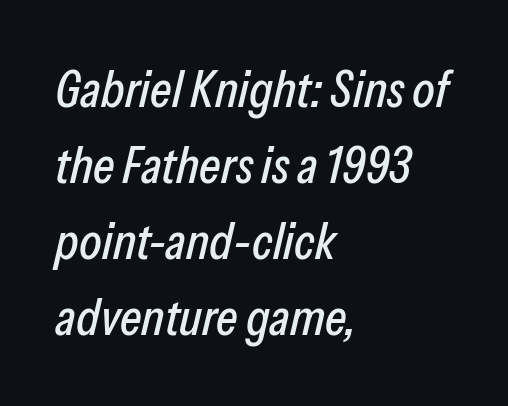
Nothing unusual about the tracking: characters are spaced as the font intends. Character widths vary here, with narrow letters taking less room than wide ones. Plain, unruled lines of type. These lines stack with their left ends in a neat column. The passage shown stacks its lines at a standard gap. It's the slanting kind of type.
